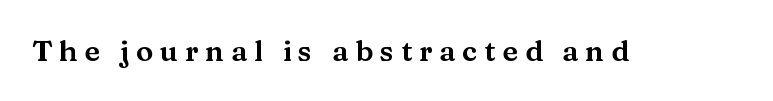
The image shows 29 px wide serif type, upright; set unusually wide letter spacing (+0.23 em), not underlined; medium stroke contrast and a medium x-height.
